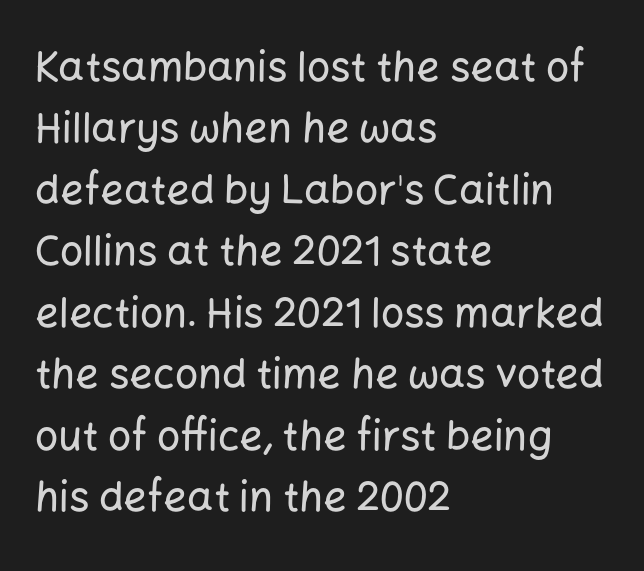
The designer left line spacing at the default. Honestly, there is no underline to notice here at all. These lines were composed using upright roman letters. Does extra space separate the letters? No, they use regular spacing. Where is the straight margin? On the left. Do the characters align in a grid? No, the font is proportional.
